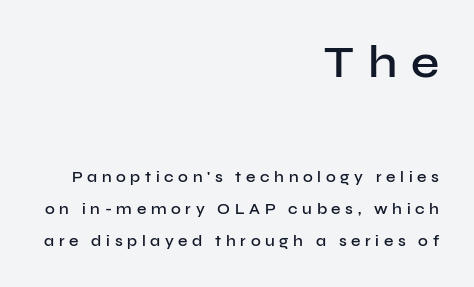
Q: Is the text bold? A: Semi-bold.
Q: Is the text italic (slanted)? A: No, it is upright.
Q: Is the typeface a serif or a sans-serif typeface? A: Sans-serif.
Q: Is the text underlined? A: No.
Q: How is the paragraph aligned? A: Right-aligned.
Q: Is the spacing between letters normal or unusually wide? A: Unusually wide.
Q: Is the spacing between lines tight, normal or loose? A: Loose.
Q: Which block of text is set in a larger size, the first (top) or the second (bottom)? A: The first (top) one.
Q: Width (condensed, normal, or wide)? A: Normal.
Q: Stroke contrast? A: Low.
Q: x-height? A: Medium.
Q: Monospaced? A: No.
